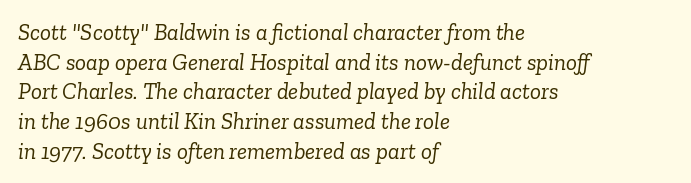
Q: Is the text bold? A: No.
Q: Is the text italic (slanted)? A: Yes, it leans right by about 6 degrees.
Q: Is the text underlined? A: No.
Q: How is the paragraph aligned? A: Left-aligned.
Q: Is the spacing between letters normal or unusually wide? A: Normal.
Q: Is the spacing between lines tight, normal or loose? A: Normal.
